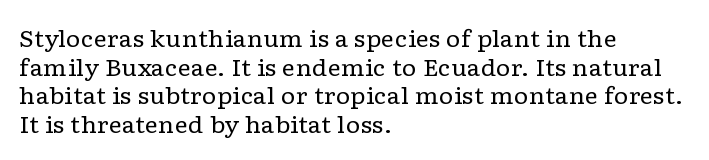
Beneath every word, the page is bare. On a weight scale, this lands at 450 or below. Look at the tracking — it's just the regular setting, nothing added. The typesetter chose a ragged-right arrangement here. Upright lettering throughout.
